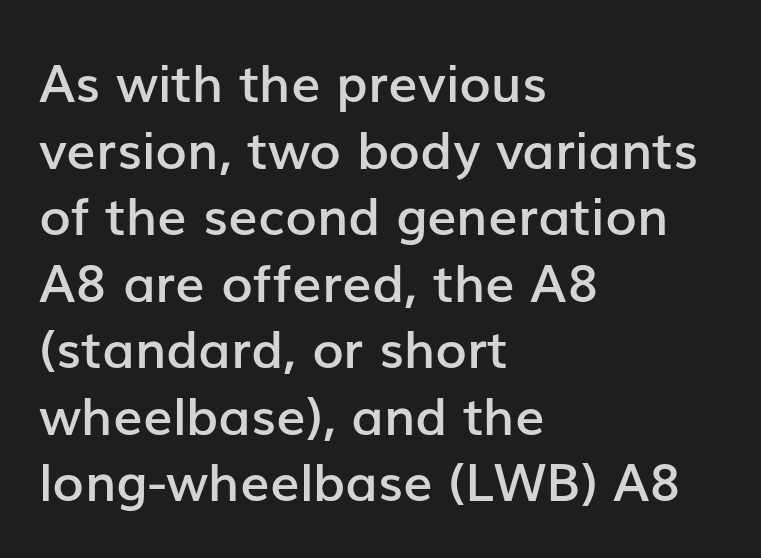
{"serif": "no", "italic": "no", "bold": "semi", "weight": "semibold", "width": "normal", "stroke_contrast": "low", "x_height": "medium", "monospaced": "no", "underline": "no", "align": "left", "line_spacing": "normal", "line_spacing_ratio": 1.28, "letter_spacing": "normal", "letter_spacing_em": 0.0, "glyph_px": 52}
